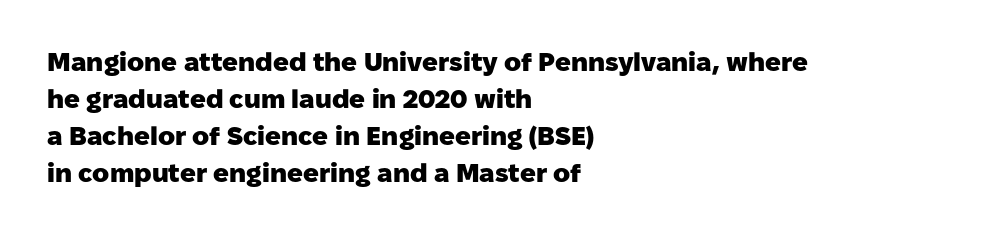
{"italic": "no", "bold": "yes", "underline": "no", "align": "left", "line_spacing": "normal", "line_spacing_ratio": 1.42, "letter_spacing": "normal", "letter_spacing_em": 0.0, "glyph_px": 26}
